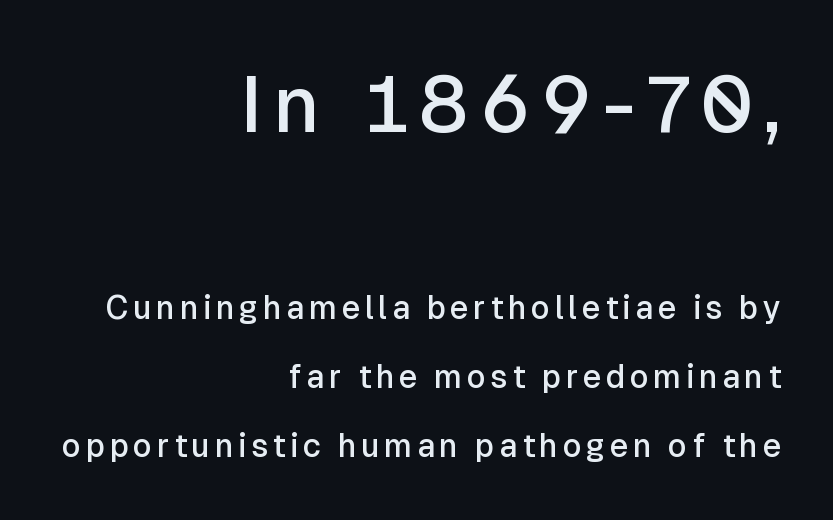
Q: Is the text bold? A: Semi-bold.
Q: Is the text italic (slanted)? A: No, it is upright.
Q: Is the typeface a serif or a sans-serif typeface? A: Sans-serif.
Q: Is the text underlined? A: No.
Q: How is the paragraph aligned? A: Right-aligned.
Q: Is the spacing between lines tight, normal or loose? A: Loose.
Q: Which block of text is set in a larger size, the first (top) or the second (bottom)? A: The first (top) one.
Q: Width (condensed, normal, or wide)? A: Normal.
Q: Stroke contrast? A: Low.
Q: x-height? A: Medium.
Q: Monospaced? A: No.
